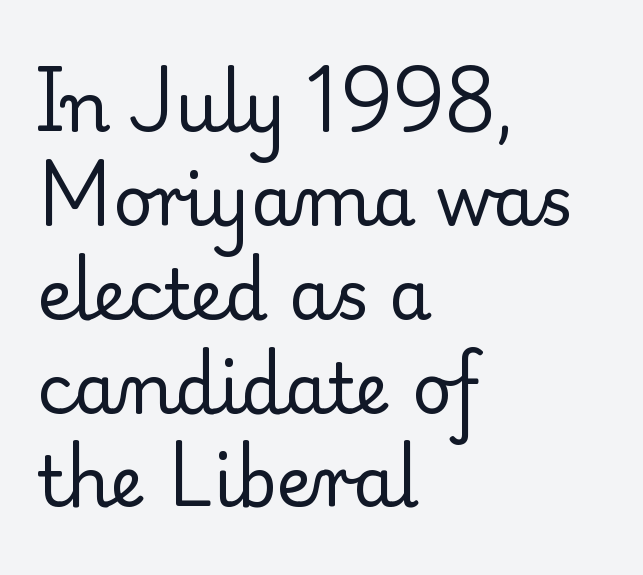
Each letter keeps its own natural width here, so spacing adapts to shape. Decoration check: the copy has no underline. Each line starts at the same left margin while the right side varies. The letters carry serifs — small finishing strokes at the ends of their stems. In terms of leading, this rendering sits right in the middle.
